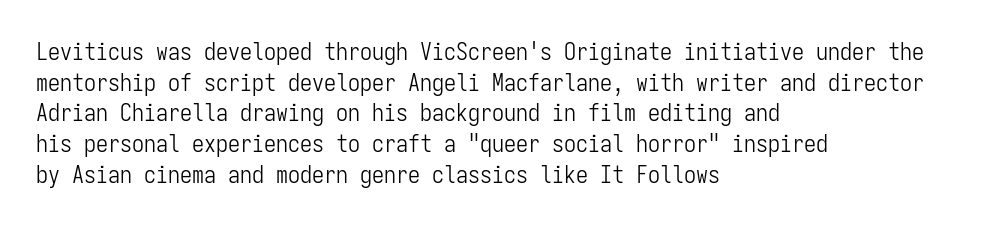
Is the type heavy? It reads as light-to-regular instead. Leftover space on each line is placed entirely after the last word. Characters follow at the spacing the type designer built in. The passage shown stacks its lines at a standard gap.
